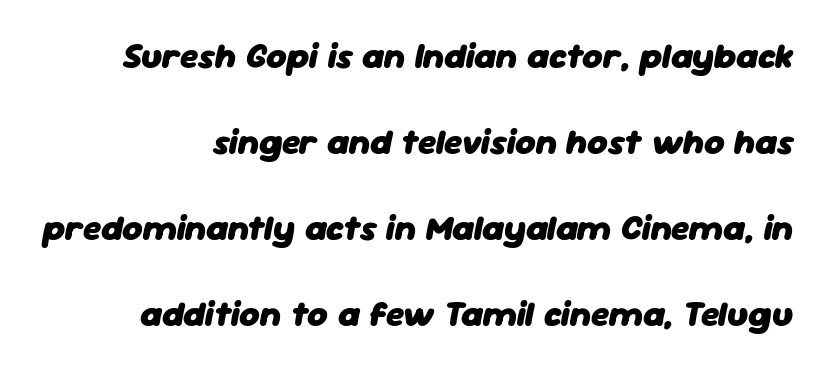
The image shows 35 px heavy type, italic (leaning right); set loose line spacing (2.46x), normal letter spacing, not underlined; low stroke contrast and a medium x-height.
